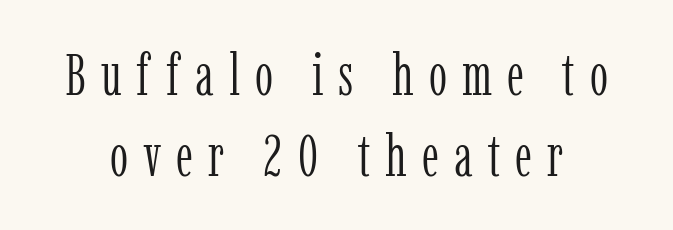
Loose tracking; the words dissolve into strings of separated letters. Stroke thickness stays within the range of a standard reading face or lighter. The block of text has a typical density, with ordinary space between rows. The axis of the letterforms is exactly vertical. Underline: absent. These lines are rendered in a variable-pitch font.
